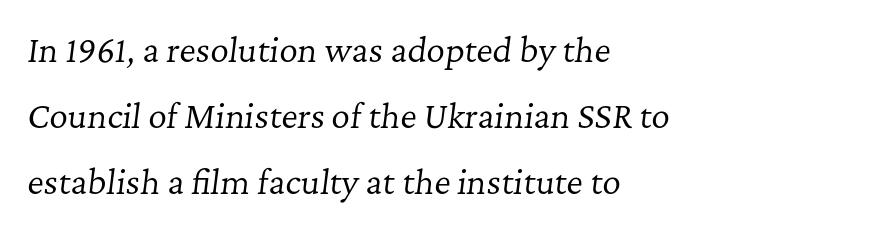
Does the type have serifs? Yes, each stem ends in a small foot. The letterforms sit shoulder to shoulder at normal distance. The axis of the letterforms is tilted away from vertical. The setting favours the left margin, as ordinary paragraphs usually do. The space directly below the letters is spotless.
